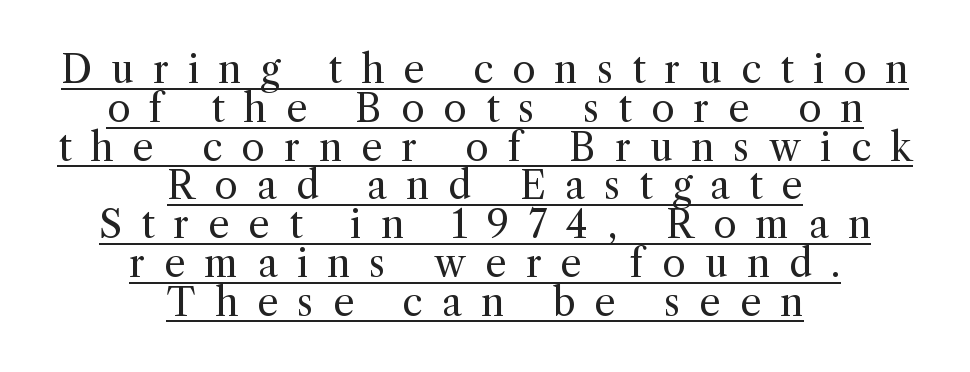
Beneath each row of characters lies a ruled line. The characters are drawn with everyday or finer stroke widths. The font's upright variant was chosen for this text. The face used here is proportionally spaced, like ordinary book or web type.
